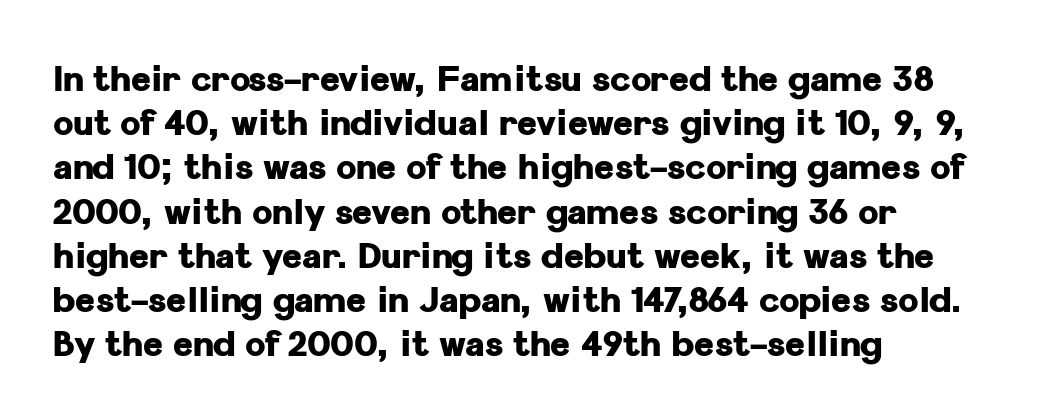
Q: Is the text bold? A: Yes.
Q: Is the text italic (slanted)? A: No, it is upright.
Q: Is the typeface a serif or a sans-serif typeface? A: Sans-serif.
Q: Is the text underlined? A: No.
Q: How is the paragraph aligned? A: Left-aligned.
Q: Is the spacing between letters normal or unusually wide? A: Normal.
Q: Is the spacing between lines tight, normal or loose? A: Normal.
Q: Width (condensed, normal, or wide)? A: Normal.
Q: Stroke contrast? A: Low.
Q: x-height? A: Medium.
Q: Monospaced? A: No.
